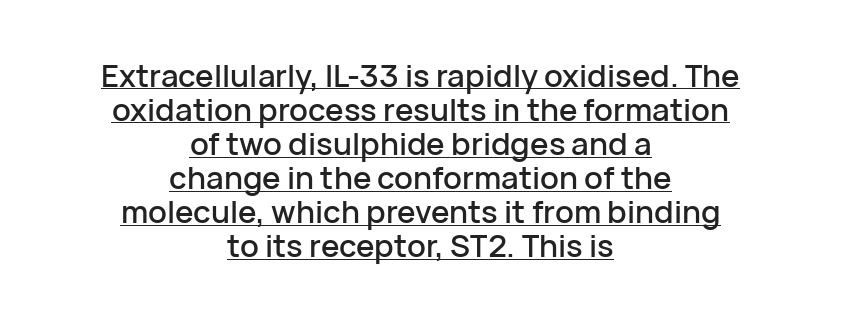
Q: Is the text italic (slanted)? A: No, it is upright.
Q: Is the typeface a serif or a sans-serif typeface? A: Sans-serif.
Q: Is the text underlined? A: Yes.
Q: How is the paragraph aligned? A: Centered.
Q: Is the spacing between letters normal or unusually wide? A: Normal.
Q: Is the spacing between lines tight, normal or loose? A: Tight.
Q: Width (condensed, normal, or wide)? A: Normal.
Q: Stroke contrast? A: Low.
Q: x-height? A: Medium.
Q: Monospaced? A: No.
